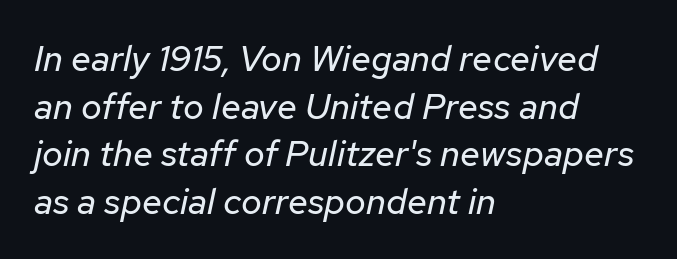
Q: Is the text bold? A: No.
Q: Is the text italic (slanted)? A: Yes, it leans right by about 12 degrees.
Q: Is the text underlined? A: No.
Q: How is the paragraph aligned? A: Left-aligned.
Q: Is the spacing between letters normal or unusually wide? A: Normal.
Q: Is the spacing between lines tight, normal or loose? A: Normal.
Q: Width (condensed, normal, or wide)? A: Normal.
Q: Stroke contrast? A: Low.
Q: x-height? A: Medium.
Q: Monospaced? A: No.
